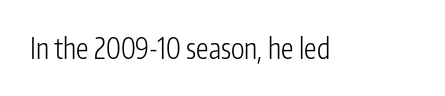
{"serif": "no", "italic": "no", "bold": "no", "weight": "light", "width": "condensed", "stroke_contrast": "low", "x_height": "medium", "monospaced": "no", "underline": "no", "letter_spacing": "normal", "letter_spacing_em": 0.0, "glyph_px": 28}
